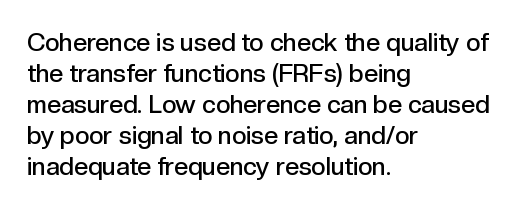
A classic flush-left, rag-right setting is used for this passage. The face used here is rendered with its standard letterfit. Decoration check: the copy has no underline. Caption: semibold face, moderately heavy strokes. Quick note: not italic, upright.
